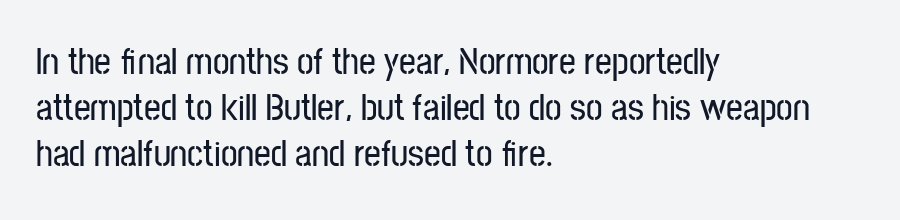
Q: Is the text italic (slanted)? A: No, it is upright.
Q: Is the typeface a serif or a sans-serif typeface? A: Sans-serif.
Q: Is the text underlined? A: No.
Q: How is the paragraph aligned? A: Left-aligned.
Q: Is the spacing between letters normal or unusually wide? A: Normal.
Q: Width (condensed, normal, or wide)? A: Condensed.
Q: Stroke contrast? A: Low.
Q: x-height? A: Medium.
Q: Monospaced? A: No.
